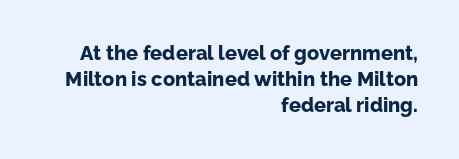
The image shows 20 px bold type, upright; set right-aligned, normal line spacing (1.31x), normal letter spacing, not underlined.
